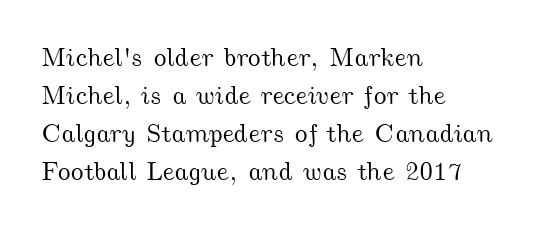
Q: Is the text underlined? A: No.
Q: How is the paragraph aligned? A: Left-aligned.
Q: Is the spacing between letters normal or unusually wide? A: Normal.
Q: Is the spacing between lines tight, normal or loose? A: Normal.
